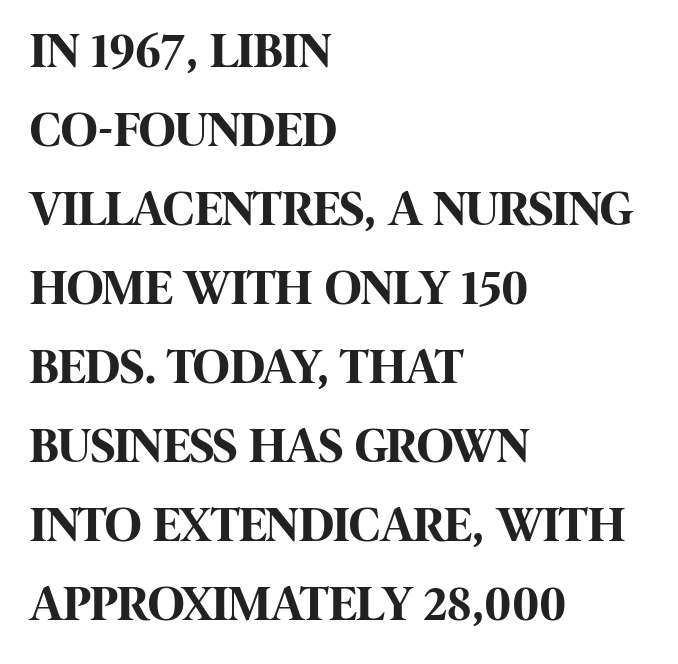
The rendering uses natural spacing where letterforms have individual widths. No word sits above an underline. The designer left line spacing at the default. Horizontal alignment here is leftward, the default for most running prose.
